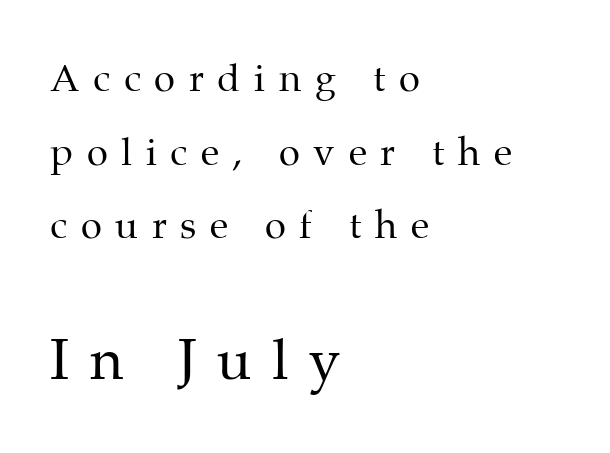
{"serif": "yes", "italic": "no", "bold": "no", "weight": "regular", "width": "normal", "stroke_contrast": "medium", "x_height": "medium", "monospaced": "no", "underline": "no", "align": "left", "line_spacing": "loose", "line_spacing_ratio": 1.94, "letter_spacing": "wide", "letter_spacing_em": 0.36, "larger_block": "second", "size_ratio": 1.5, "glyph_px": 57}
